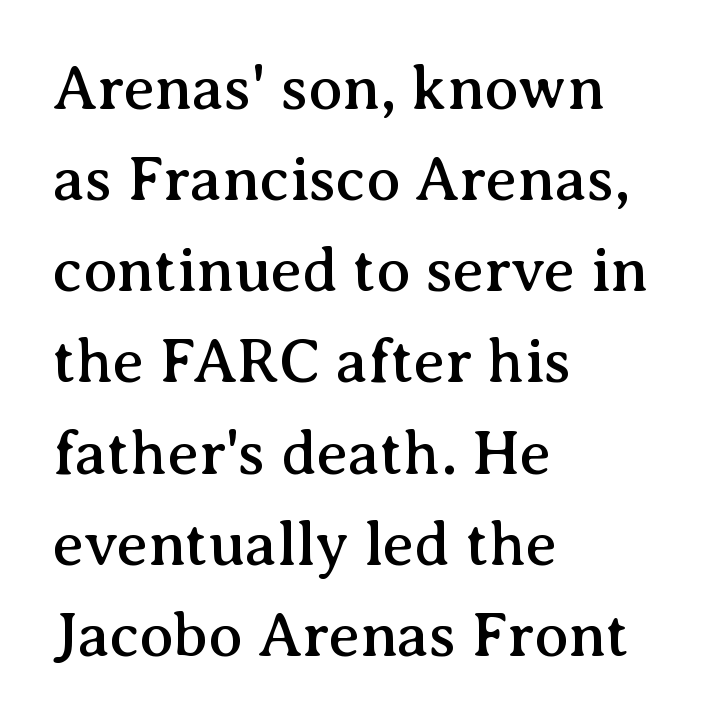
The image shows 62 px serif type, upright; set left-aligned, normal line spacing (1.47x), normal letter spacing, not underlined; medium stroke contrast and a medium x-height.
